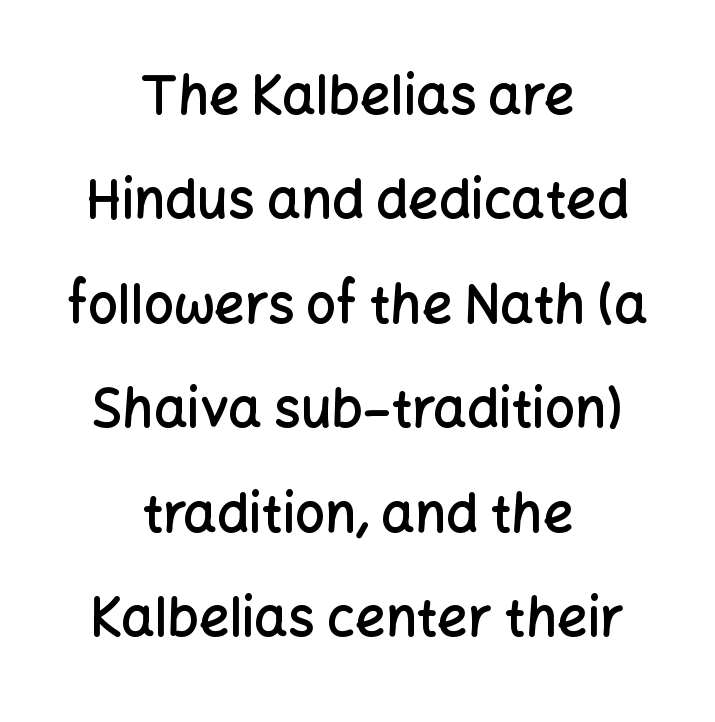
{"serif": "no", "italic": "no", "bold": "semi", "weight": "semibold", "width": "normal", "stroke_contrast": "low", "x_height": "medium", "monospaced": "no", "underline": "no", "align": "center", "line_spacing": "loose", "line_spacing_ratio": 1.97, "letter_spacing": "normal", "letter_spacing_em": 0.0, "glyph_px": 53}
